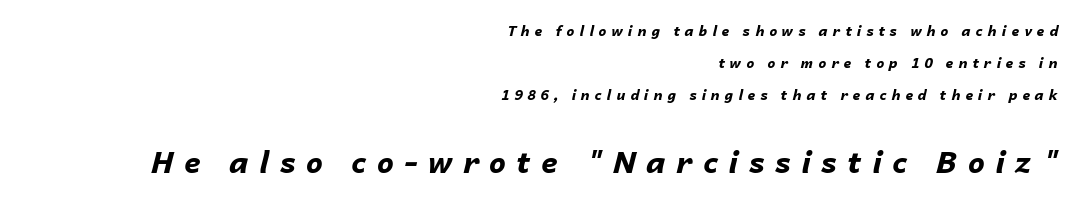
The image shows 30 px bold type, italic (leaning right); set right-aligned, loose line spacing (2.28x), unusually wide letter spacing (+0.35 em), not underlined; the second (bottom) block is 2.14x larger; low stroke contrast and a medium x-height.
